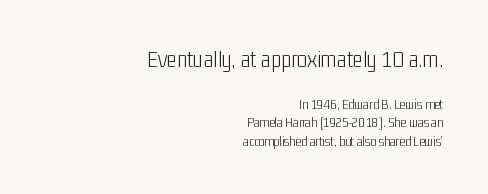
{"italic": "no", "bold": "no", "underline": "no", "align": "right", "line_spacing": "normal", "line_spacing_ratio": 1.32, "letter_spacing": "normal", "letter_spacing_em": 0.0, "larger_block": "first", "size_ratio": 1.71, "glyph_px": 24}
